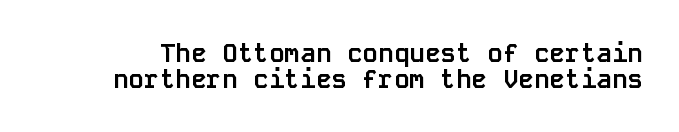
Q: Is the text bold? A: Yes.
Q: Is the text italic (slanted)? A: No, it is upright.
Q: Is the text underlined? A: No.
Q: Is the spacing between letters normal or unusually wide? A: Normal.
Q: Is the spacing between lines tight, normal or loose? A: Tight.
